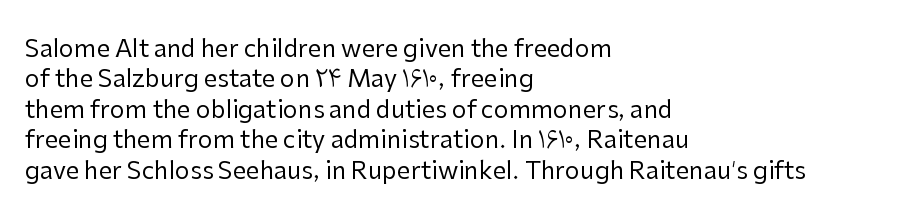
{"italic": "no", "bold": "no", "underline": "no", "align": "left", "line_spacing": "normal", "line_spacing_ratio": 1.27, "letter_spacing": "normal", "letter_spacing_em": 0.0, "glyph_px": 24}
